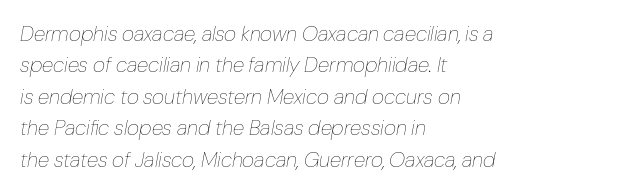
The image shows 21 px text type, italic (leaning right); set left-aligned, normal line spacing (1.5x), normal letter spacing, not underlined.
